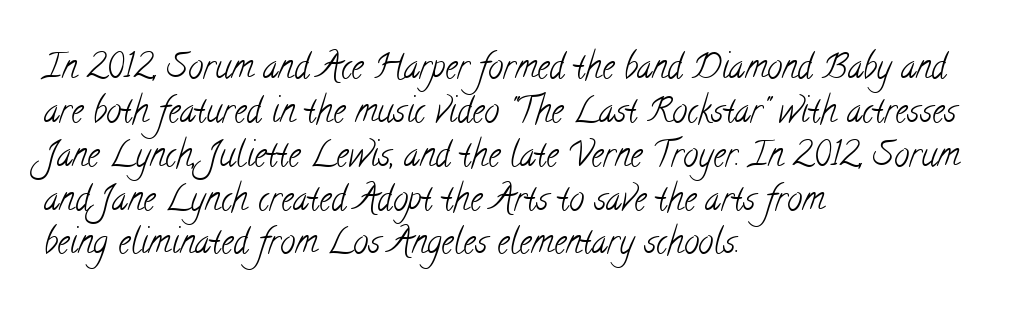
In terms of leading, this rendering sits right in the middle. The type is set solid horizontally, with unmodified tracking. A clean baseline with only descenders dipping below it. Horizontal alignment here is leftward, the default for most running prose. This is not heavy type; no bold has been used.
